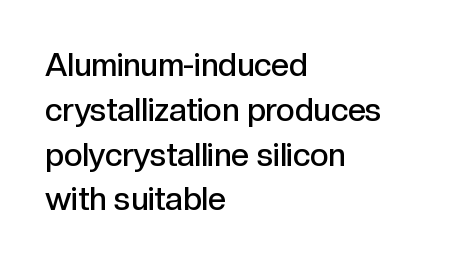
As a designer I'd log this as weight 600, semibold. How would I describe the line gaps? Plain and ordinary. Nobody touched the tracking dial on this one. Decoration check: the copy has no underline. If you drew a ruler down the left edge, every line would touch it.
